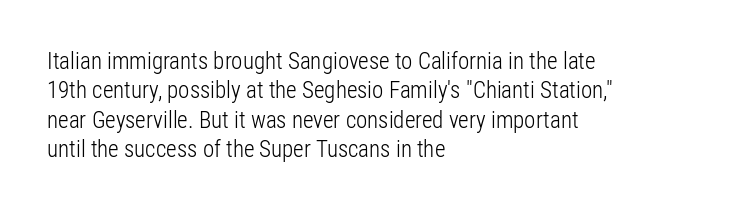
It's the straight-up-and-down kind of type. The face used here is rendered with its standard letterfit. The setting favours the left margin, as ordinary paragraphs usually do. This is not heavy type; no bold has been used. Interline gaps are of average width in this sample.
